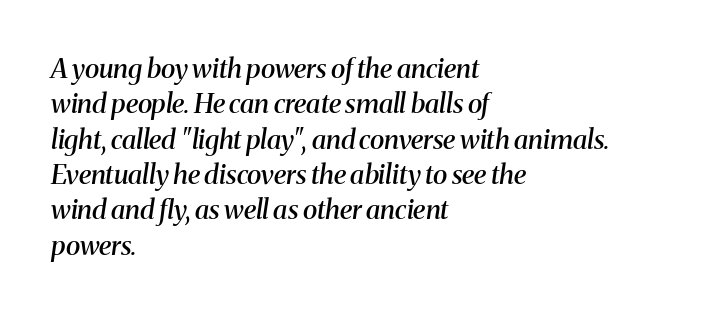
{"italic": "yes", "lean": "right", "slant_degrees": 8, "bold": "semi", "underline": "no", "align": "left", "line_spacing": "normal", "line_spacing_ratio": 1.31, "letter_spacing": "normal", "letter_spacing_em": 0.0, "glyph_px": 27}
